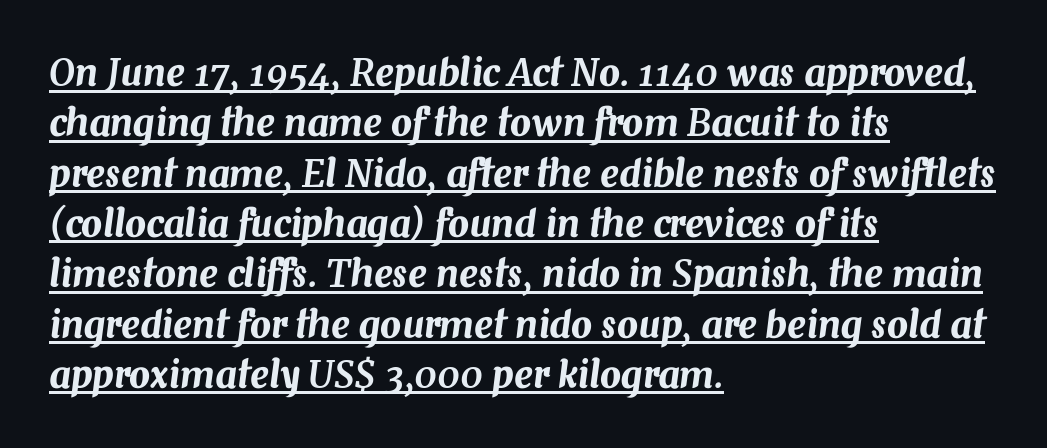
If you drew a ruler down the left edge, every line would touch it. The whole block is typeset with a tilt. The block of text has a typical density, with ordinary space between rows. Between one letter and the next there's only the usual sliver of space. Proportional: the letters do not fall into vertical columns.
